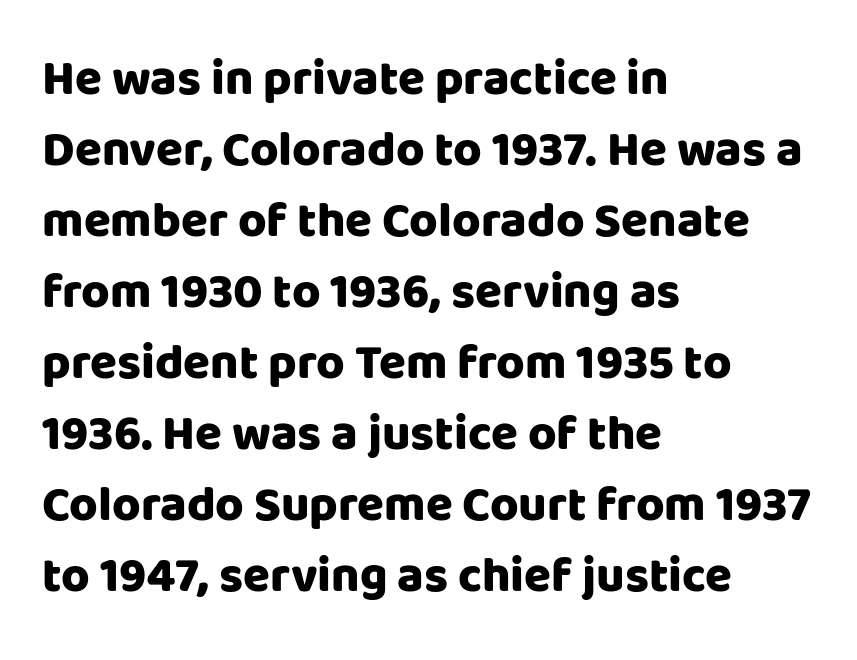
The image shows 49 px heavy sans-serif type, upright; set left-aligned, normal line spacing (1.45x), normal letter spacing, not underlined; low stroke contrast and a large x-height.
